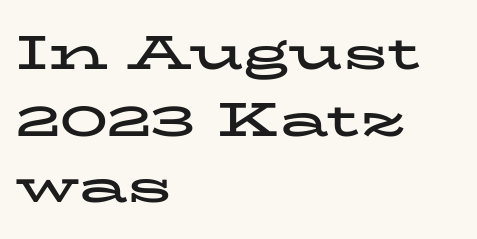
Lines of text with bare space underneath. The axis of the letterforms is exactly vertical. The space between consecutive lines is moderate. This is heavy type, rendered in bold. The setting favours the left margin, as ordinary paragraphs usually do.
